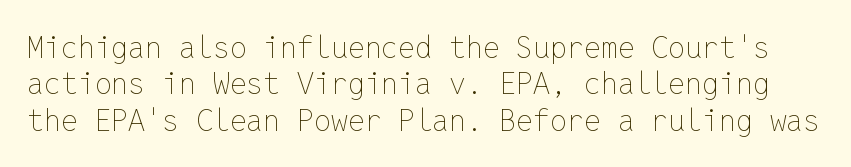
Q: Is the text bold? A: No.
Q: Is the text italic (slanted)? A: No, it is upright.
Q: Is the text underlined? A: No.
Q: Is the spacing between letters normal or unusually wide? A: Normal.
Q: Width (condensed, normal, or wide)? A: Normal.
Q: Stroke contrast? A: Low.
Q: x-height? A: Medium.
Q: Monospaced? A: Yes.
